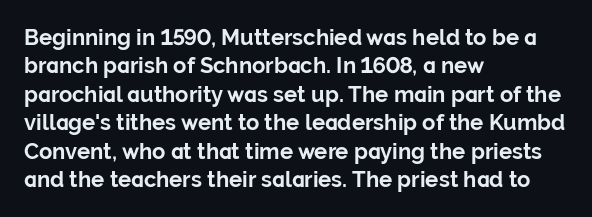
The image shows 22 px bold type, upright; set left-aligned, normal line spacing (1.29x), normal letter spacing, not underlined.
